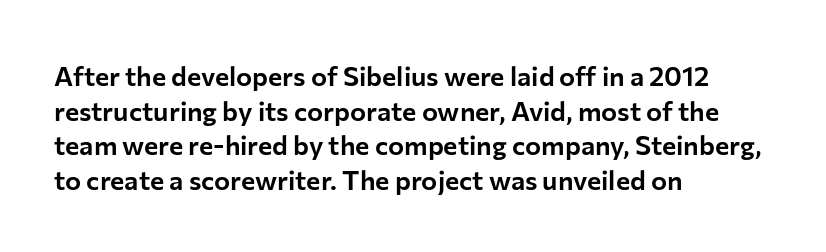
Q: Is the text italic (slanted)? A: No, it is upright.
Q: Is the text underlined? A: No.
Q: How is the paragraph aligned? A: Left-aligned.
Q: Is the spacing between letters normal or unusually wide? A: Normal.
Q: Is the spacing between lines tight, normal or loose? A: Normal.
